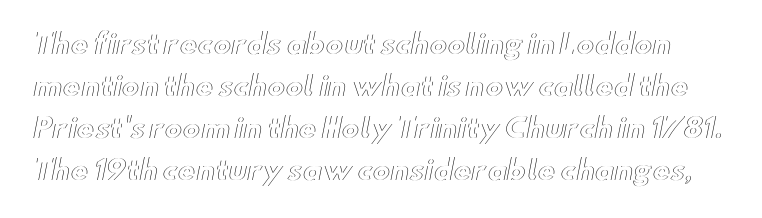
{"underline": "no", "line_spacing": "normal", "line_spacing_ratio": 1.55, "letter_spacing": "normal", "letter_spacing_em": 0.0, "glyph_px": 27}
